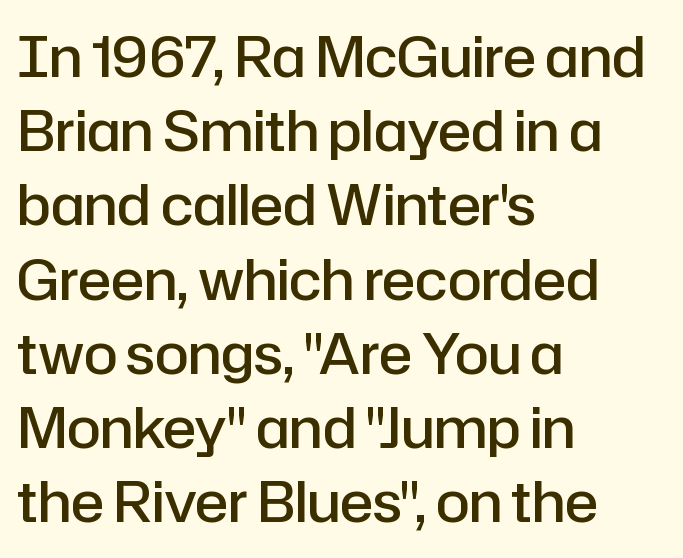
Honestly, there is no underline to notice here at all. The passage is arranged the way most books set body copy — flush left. Glyph-to-glyph distance matches everyday printed text. The rendering uses a moderate line-height, typical for paragraphs. Summary of weight: moderately heavy, a semibold. Grotesque or geometric, the face here clearly has no serifs.
